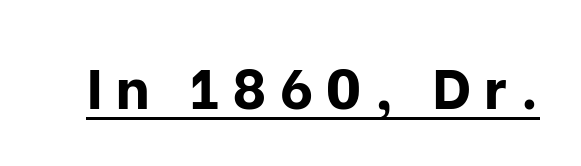
The image shows 56 px bold sans-serif type, upright; set unusually wide letter spacing (+0.24 em), underlined; low stroke contrast and a medium x-height.
